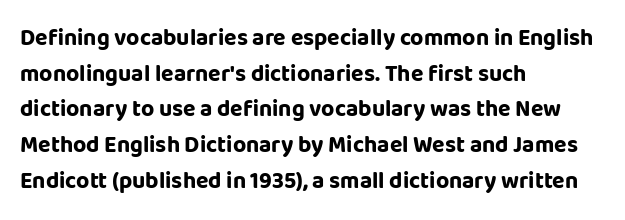
The image shows 23 px bold type, upright; set left-aligned, normal line spacing (1.55x), normal letter spacing, not underlined.
